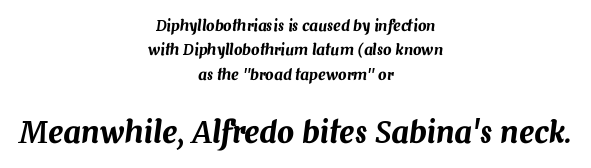
Q: Is the text italic (slanted)? A: Yes, it leans right by about 7 degrees.
Q: Is the text underlined? A: No.
Q: How is the paragraph aligned? A: Centered.
Q: Is the spacing between letters normal or unusually wide? A: Normal.
Q: Is the spacing between lines tight, normal or loose? A: Normal.
Q: Which block of text is set in a larger size, the first (top) or the second (bottom)? A: The second (bottom) one.
Q: Width (condensed, normal, or wide)? A: Normal.
Q: Stroke contrast? A: Medium.
Q: x-height? A: Medium.
Q: Monospaced? A: No.
